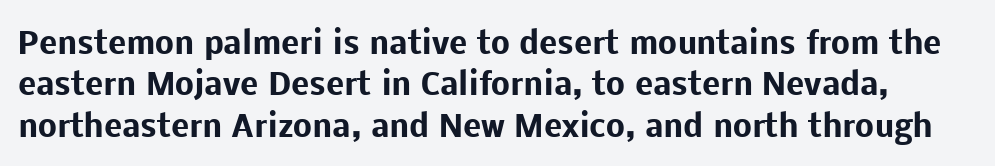
Q: Is the text bold? A: Yes.
Q: Is the text italic (slanted)? A: No, it is upright.
Q: Is the typeface a serif or a sans-serif typeface? A: Sans-serif.
Q: Is the text underlined? A: No.
Q: Is the spacing between letters normal or unusually wide? A: Normal.
Q: Is the spacing between lines tight, normal or loose? A: Normal.
Q: Width (condensed, normal, or wide)? A: Normal.
Q: Stroke contrast? A: Low.
Q: x-height? A: Medium.
Q: Monospaced? A: No.
